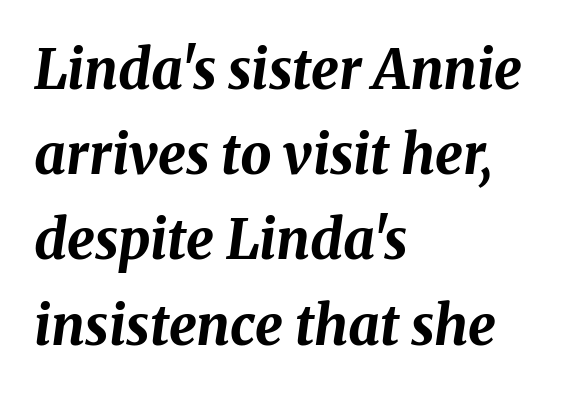
{"italic": "yes", "lean": "right", "slant_degrees": 8, "bold": "yes", "weight": "bold", "width": "normal", "stroke_contrast": "medium", "x_height": "medium", "monospaced": "no", "underline": "no", "align": "left", "line_spacing": "normal", "line_spacing_ratio": 1.55, "letter_spacing": "normal", "letter_spacing_em": 0.0, "glyph_px": 55}
